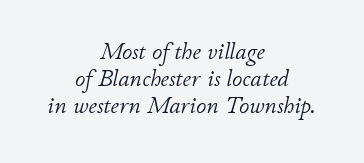
Does the lettering tilt? It does — this is italic. The lines are quadded center. The typesetting does not lean heavy: it is not bold. Nothing unusual about the tracking: characters are spaced as the font intends.
